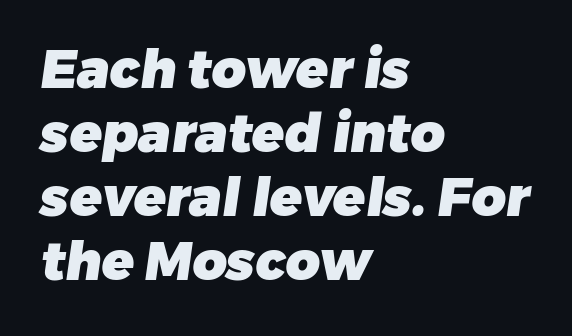
Varying glyph widths throughout — classic text-font behaviour. Only glyphs here, with clear space below each row. A sans-serif font was chosen for this passage. Each word holds together tightly as a unit, with standard inter-letter gaps. How heavy is the stroke? Heavy — this is a bold.
